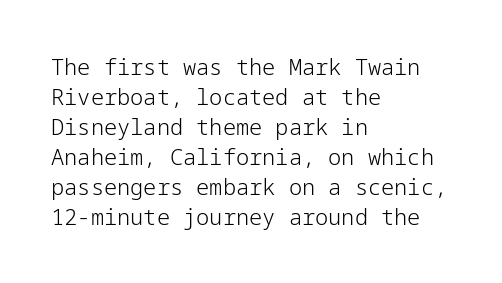
Q: Is the text bold? A: No.
Q: Is the text italic (slanted)? A: No, it is upright.
Q: Is the text underlined? A: No.
Q: How is the paragraph aligned? A: Left-aligned.
Q: Is the spacing between letters normal or unusually wide? A: Normal.
Q: Is the spacing between lines tight, normal or loose? A: Normal.
